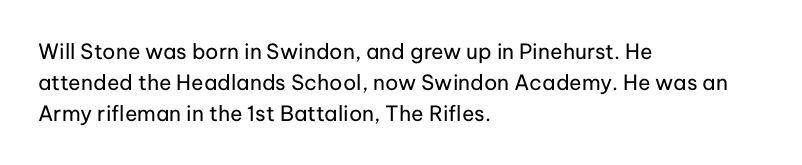
The image shows 21 px text type, upright; set left-aligned, normal line spacing (1.47x), normal letter spacing, not underlined.
